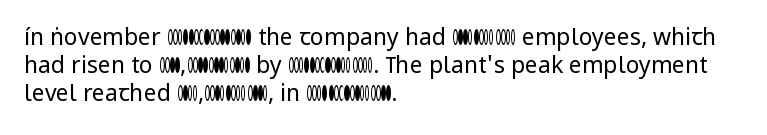
Q: Is the text bold? A: No.
Q: Is the text italic (slanted)? A: No, it is upright.
Q: Is the text underlined? A: No.
Q: How is the paragraph aligned? A: Left-aligned.
Q: Is the spacing between letters normal or unusually wide? A: Normal.
